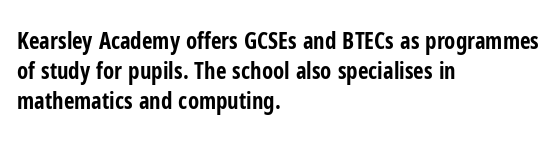
Designer's note — italics off, roman on. Clear beneath every line of the passage. Set as a true bold cut, around the 700 mark. How would I describe the line gaps? Plain and ordinary.
